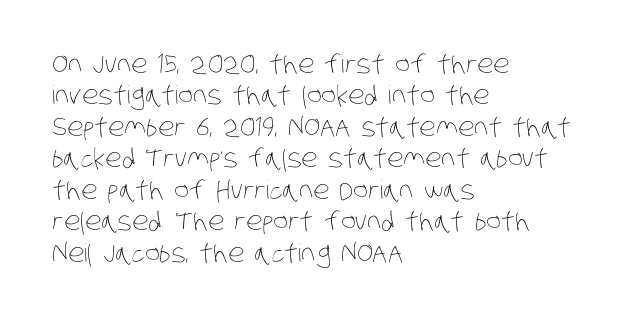
No extra ink here — the face is not bold. Underlining? Definitely not there. Glyph-to-glyph distance matches everyday printed text. The lines in this sample share a left origin and differ only in where they stop.
